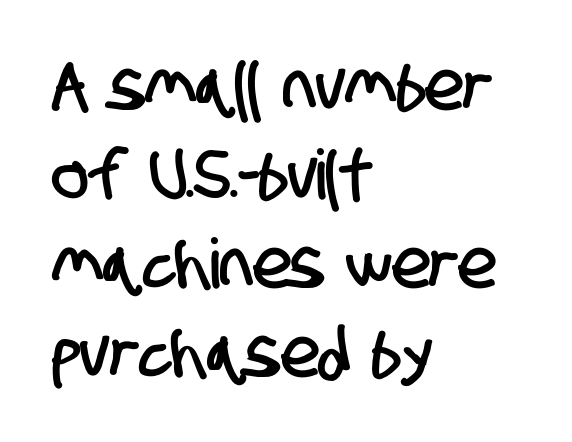
The image shows 69 px condensed sans-serif type; set left-aligned, normal line spacing (1.29x), normal letter spacing, not underlined; low stroke contrast and a large x-height.
